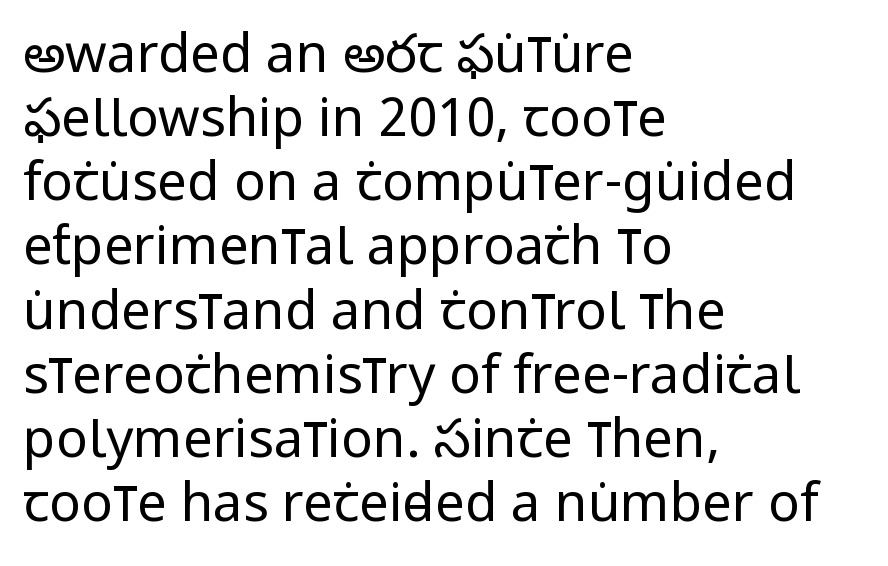
{"serif": "no", "italic": "no", "bold": "no", "weight": "regular", "width": "condensed", "stroke_contrast": "low", "x_height": "large", "monospaced": "no", "underline": "no", "align": "left", "line_spacing_ratio": 1.21, "letter_spacing": "normal", "letter_spacing_em": 0.0, "glyph_px": 53}
